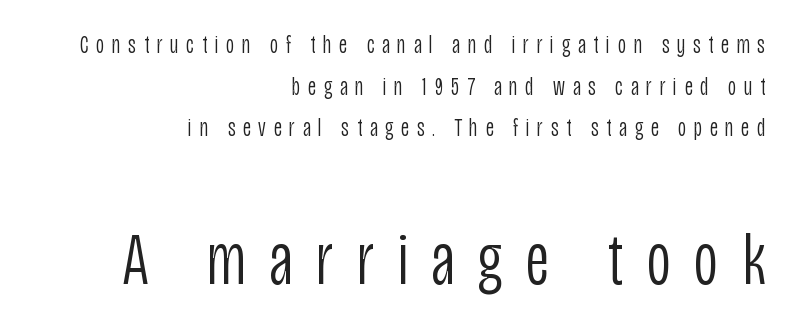
The image shows 75 px light, condensed sans-serif type, upright; set right-aligned, normal line spacing (1.67x), unusually wide letter spacing (+0.31 em), not underlined; the second (bottom) block is 3.0x larger; low stroke contrast and a large x-height.
